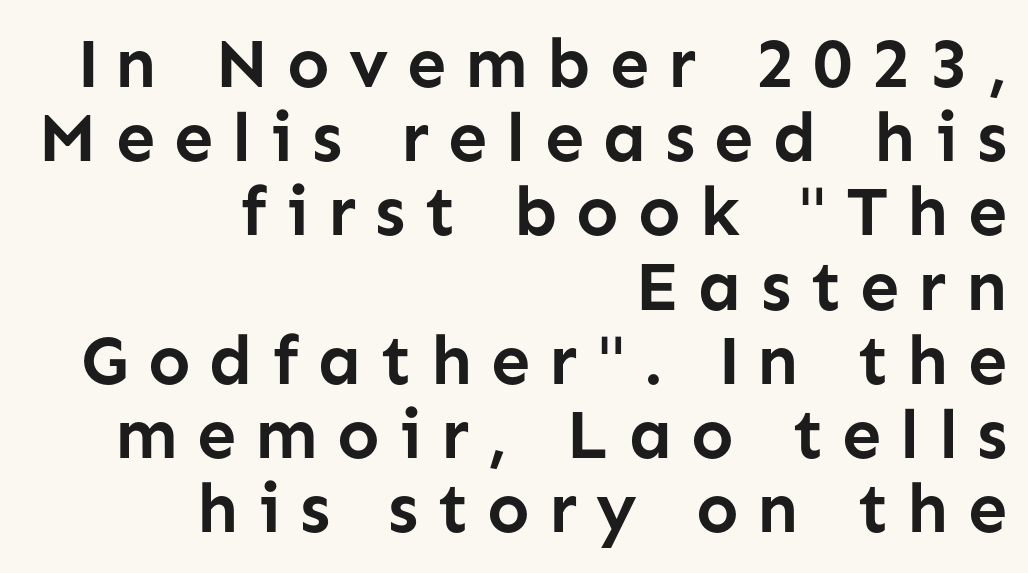
Q: Is the text bold? A: Yes.
Q: Is the text italic (slanted)? A: No, it is upright.
Q: Is the typeface a serif or a sans-serif typeface? A: Sans-serif.
Q: Is the text underlined? A: No.
Q: How is the paragraph aligned? A: Right-aligned.
Q: Is the spacing between letters normal or unusually wide? A: Unusually wide.
Q: Is the spacing between lines tight, normal or loose? A: Tight.
Q: Width (condensed, normal, or wide)? A: Normal.
Q: Stroke contrast? A: Low.
Q: x-height? A: Medium.
Q: Monospaced? A: No.
